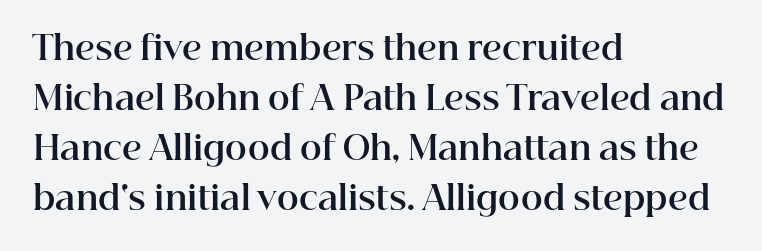
Q: Is the text bold? A: Yes.
Q: Is the text italic (slanted)? A: No, it is upright.
Q: Is the typeface a serif or a sans-serif typeface? A: Serif.
Q: Is the text underlined? A: No.
Q: How is the paragraph aligned? A: Left-aligned.
Q: Is the spacing between letters normal or unusually wide? A: Normal.
Q: Is the spacing between lines tight, normal or loose? A: Normal.
Q: Width (condensed, normal, or wide)? A: Normal.
Q: Stroke contrast? A: High.
Q: x-height? A: Medium.
Q: Monospaced? A: No.
